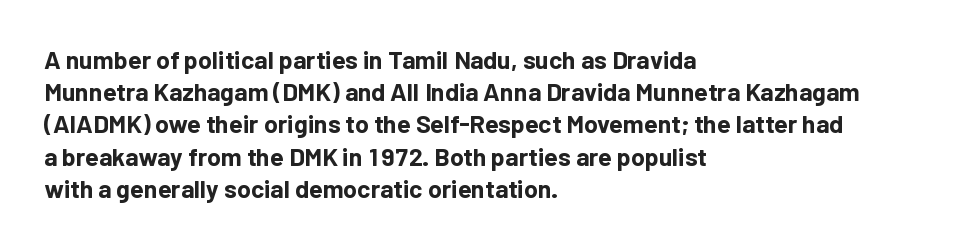
Q: Is the text bold? A: Yes.
Q: Is the text italic (slanted)? A: No, it is upright.
Q: Is the text underlined? A: No.
Q: How is the paragraph aligned? A: Left-aligned.
Q: Is the spacing between letters normal or unusually wide? A: Normal.
Q: Is the spacing between lines tight, normal or loose? A: Normal.
